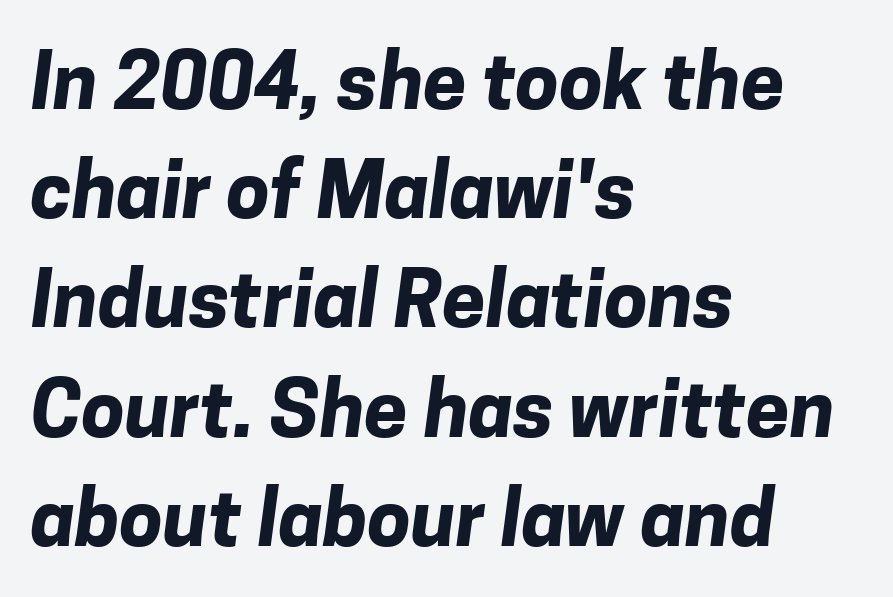
Q: Is the text bold? A: Yes.
Q: Is the typeface a serif or a sans-serif typeface? A: Sans-serif.
Q: Is the text underlined? A: No.
Q: How is the paragraph aligned? A: Left-aligned.
Q: Is the spacing between letters normal or unusually wide? A: Normal.
Q: Is the spacing between lines tight, normal or loose? A: Normal.
Q: Width (condensed, normal, or wide)? A: Normal.
Q: Stroke contrast? A: Low.
Q: x-height? A: Medium.
Q: Monospaced? A: No.
